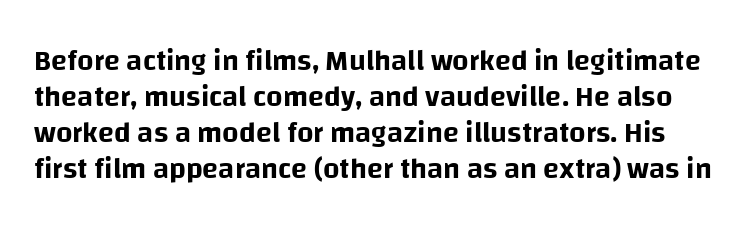
Q: Is the text italic (slanted)? A: No, it is upright.
Q: Is the typeface a serif or a sans-serif typeface? A: Sans-serif.
Q: Is the text underlined? A: No.
Q: Is the spacing between letters normal or unusually wide? A: Normal.
Q: Width (condensed, normal, or wide)? A: Normal.
Q: Stroke contrast? A: Low.
Q: x-height? A: Large.
Q: Monospaced? A: No.
